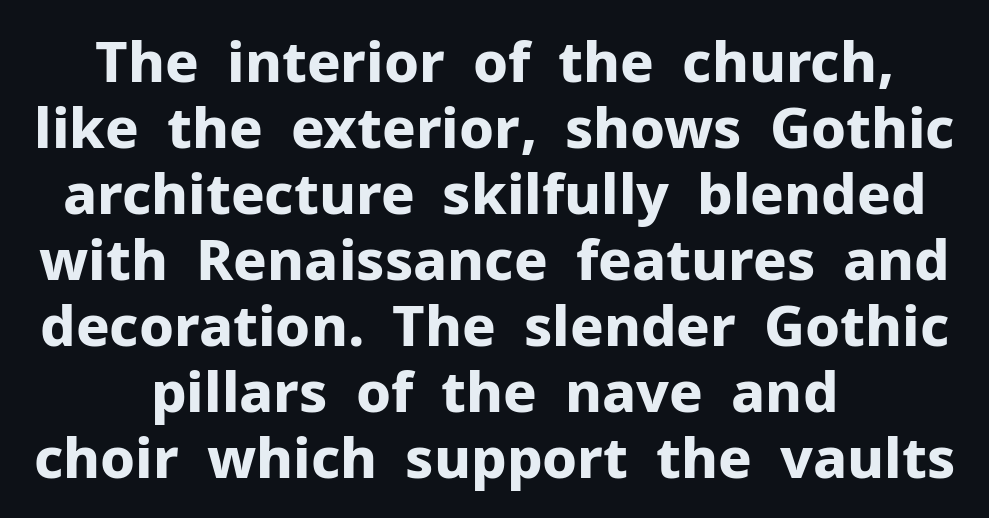
Q: Is the text bold? A: Yes.
Q: Is the text italic (slanted)? A: No, it is upright.
Q: Is the typeface a serif or a sans-serif typeface? A: Sans-serif.
Q: Is the text underlined? A: No.
Q: How is the paragraph aligned? A: Centered.
Q: Is the spacing between letters normal or unusually wide? A: Normal.
Q: Width (condensed, normal, or wide)? A: Normal.
Q: Stroke contrast? A: Low.
Q: x-height? A: Medium.
Q: Monospaced? A: No.
